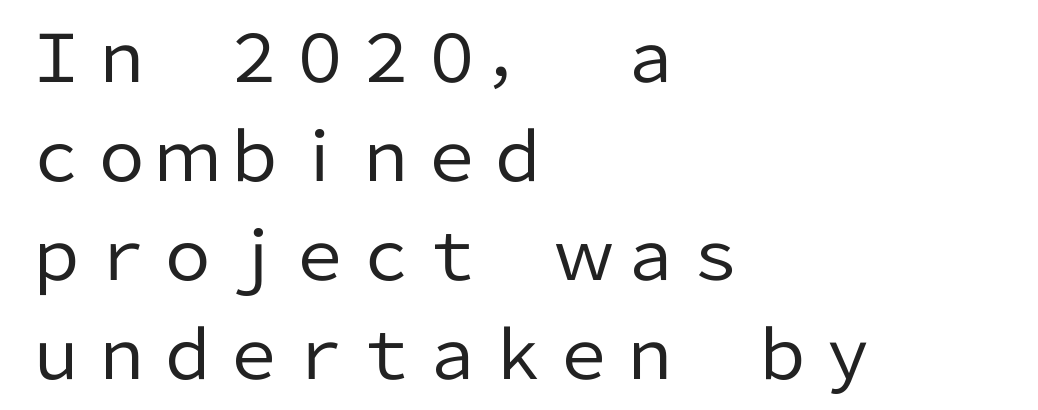
The image shows 66 px regular-weight sans-serif type, upright; set left-aligned, normal line spacing (1.5x), normal letter spacing, not underlined; low stroke contrast and a medium x-height.
